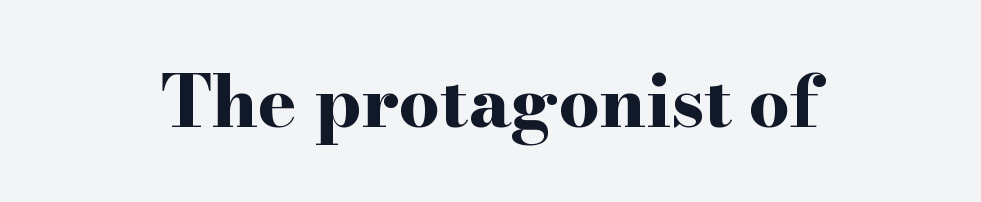
Q: Is the text bold? A: Yes.
Q: Is the text italic (slanted)? A: No, it is upright.
Q: Is the typeface a serif or a sans-serif typeface? A: Serif.
Q: Is the text underlined? A: No.
Q: How is the paragraph aligned? A: Centered.
Q: Is the spacing between letters normal or unusually wide? A: Normal.
Q: Width (condensed, normal, or wide)? A: Wide.
Q: Stroke contrast? A: High.
Q: x-height? A: Small.
Q: Monospaced? A: No.
